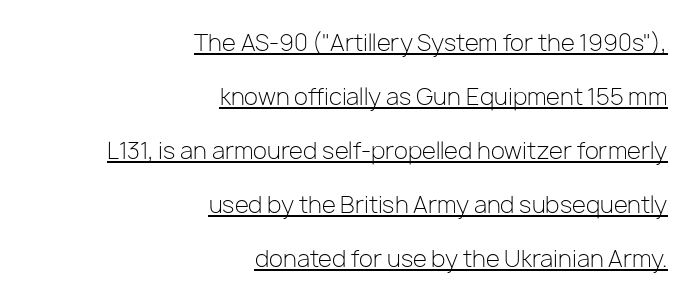
The rag falls on the left side of this text block. Quick note: underline on. The weight tops out at a normal text grade. It's the straight-up-and-down kind of type.
